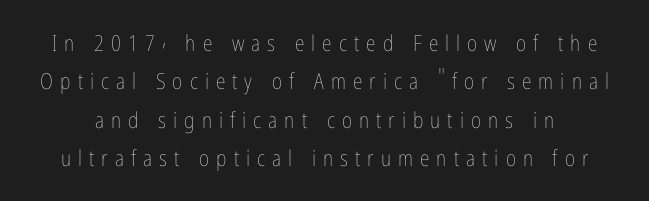
Q: Is the text bold? A: No.
Q: Is the text italic (slanted)? A: No, it is upright.
Q: Is the text underlined? A: No.
Q: Is the spacing between letters normal or unusually wide? A: Unusually wide.
